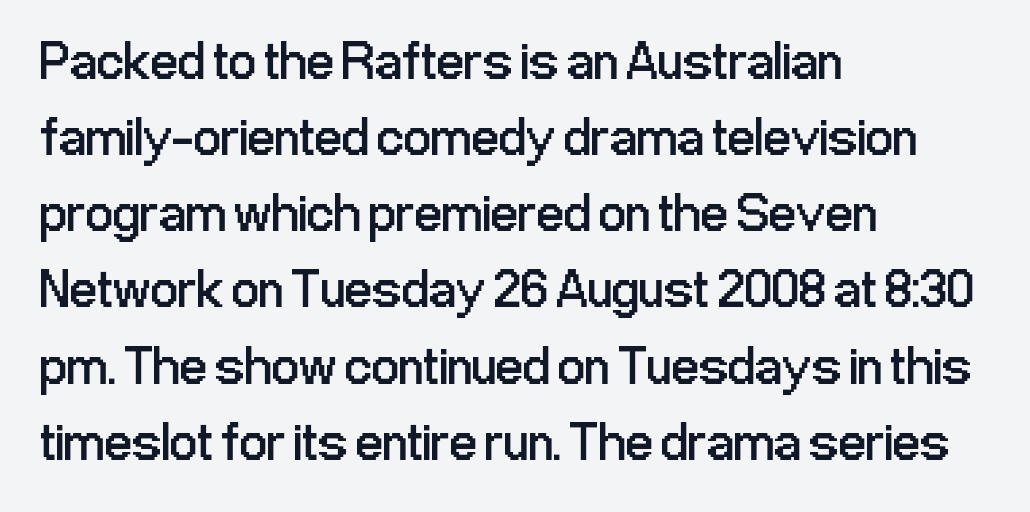
Q: Is the text bold? A: No.
Q: Is the text italic (slanted)? A: No, it is upright.
Q: Is the typeface a serif or a sans-serif typeface? A: Sans-serif.
Q: Is the text underlined? A: No.
Q: How is the paragraph aligned? A: Left-aligned.
Q: Is the spacing between letters normal or unusually wide? A: Normal.
Q: Is the spacing between lines tight, normal or loose? A: Normal.
Q: Width (condensed, normal, or wide)? A: Condensed.
Q: Stroke contrast? A: Low.
Q: x-height? A: Medium.
Q: Monospaced? A: No.
